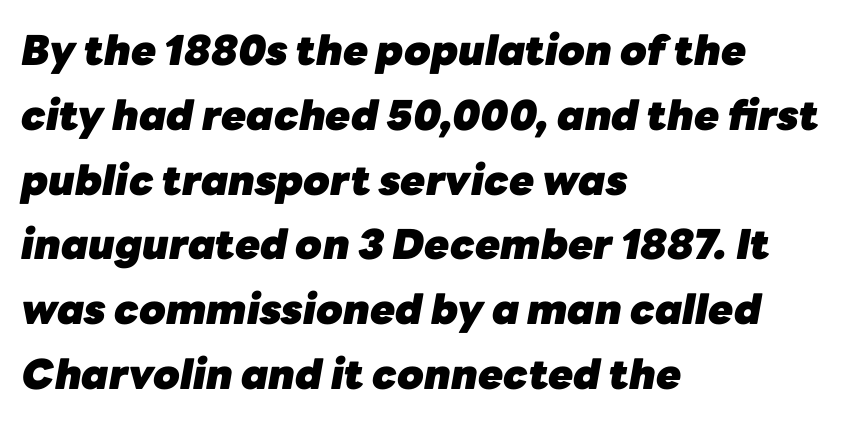
This sample has the flowing, uneven cadence of proportional lettering. The rag falls on the right side of this text block. Inter-character spacing is left at the font's built-in metrics. Chunky letters — that's bold for sure. A typesetter would call this leading conventional body-copy spacing.
